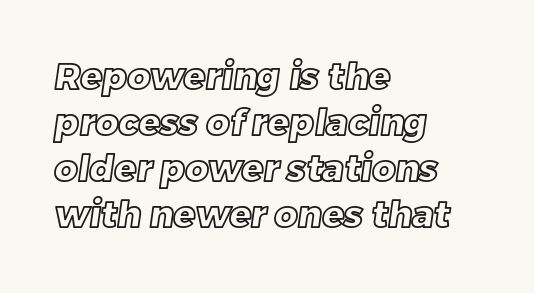
{"width": "normal", "x_height": "large", "monospaced": "no", "underline": "no", "align": "left", "line_spacing": "normal", "line_spacing_ratio": 1.28, "letter_spacing": "normal", "letter_spacing_em": 0.0, "glyph_px": 36}
